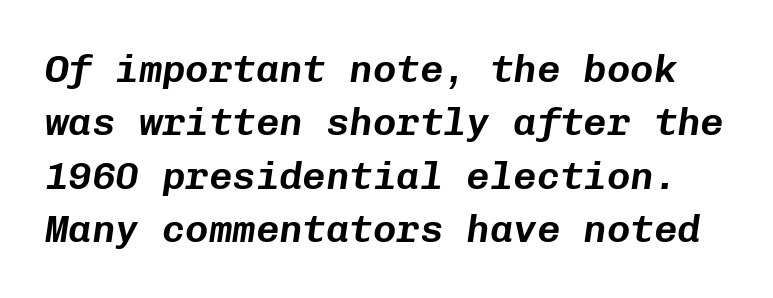
{"italic": "yes", "lean": "right", "slant_degrees": 8, "width": "normal", "stroke_contrast": "low", "x_height": "medium", "monospaced": "yes", "underline": "no", "line_spacing": "normal", "line_spacing_ratio": 1.37, "letter_spacing": "normal", "letter_spacing_em": 0.0, "glyph_px": 39}
